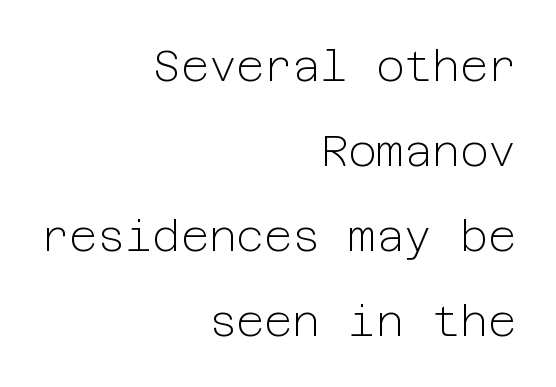
To sum up the face: it is a sans, with no serifs. The cut favours lightness, reaching ordinary text weight at its darkest. Caption: standard tracking, unaltered. Rows of type keep a wide berth in the vertical direction.
